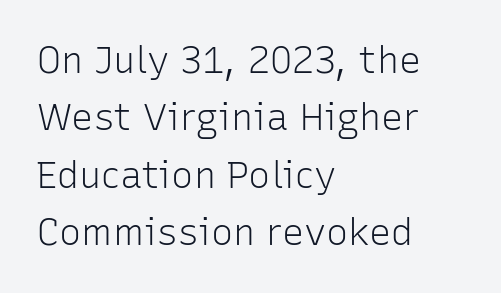
The image shows 37 px light sans-serif type, upright; set left-aligned, normal line spacing (1.55x), normal letter spacing, not underlined; low stroke contrast and a medium x-height.
